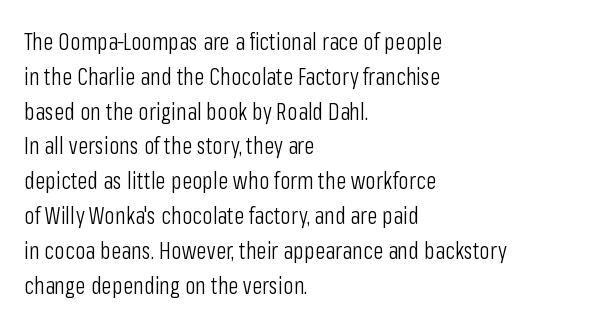
{"italic": "no", "bold": "no", "underline": "no", "align": "left", "line_spacing": "normal", "line_spacing_ratio": 1.45, "letter_spacing": "normal", "letter_spacing_em": 0.0, "glyph_px": 24}
